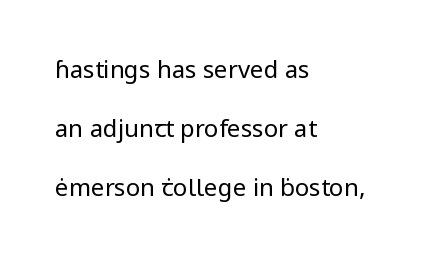
{"italic": "no", "bold": "no", "underline": "no", "align": "left", "line_spacing": "loose", "line_spacing_ratio": 2.45, "letter_spacing": "normal", "letter_spacing_em": 0.0, "glyph_px": 24}
